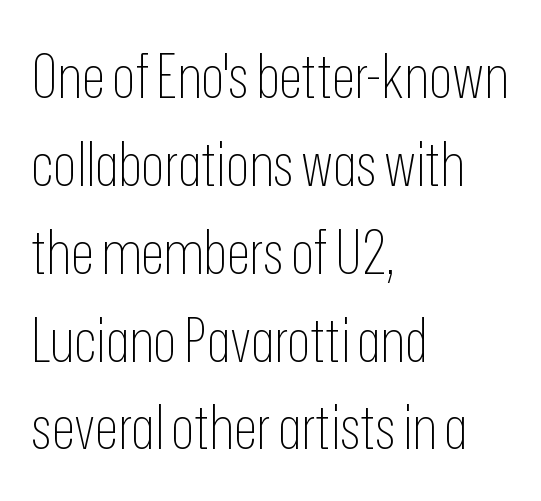
Q: Is the text bold? A: No.
Q: Is the text italic (slanted)? A: No, it is upright.
Q: Is the typeface a serif or a sans-serif typeface? A: Sans-serif.
Q: Is the text underlined? A: No.
Q: How is the paragraph aligned? A: Left-aligned.
Q: Is the spacing between letters normal or unusually wide? A: Normal.
Q: Is the spacing between lines tight, normal or loose? A: Normal.
Q: Width (condensed, normal, or wide)? A: Condensed.
Q: Stroke contrast? A: Low.
Q: x-height? A: Medium.
Q: Monospaced? A: No.
